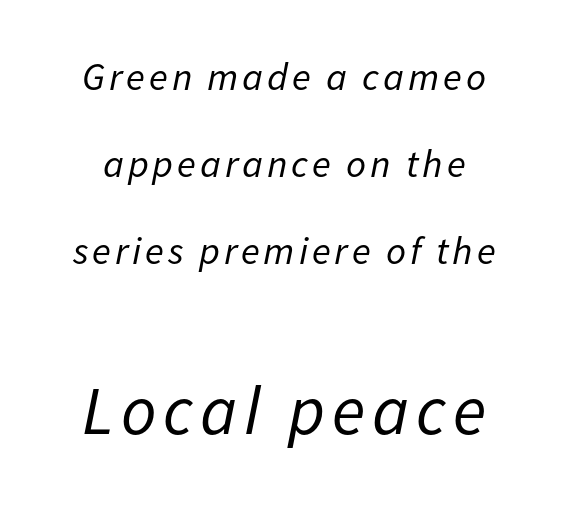
Is there much room between lines? Yes — plenty of vertical air separates them. The composition opens small and finishes big. Italic: yes, the glyphs are oblique. These lines are rendered in a variable-pitch font. The string is rendered with underlining switched off. A quiet, ordinary-to-light weight characterises the typeface.
